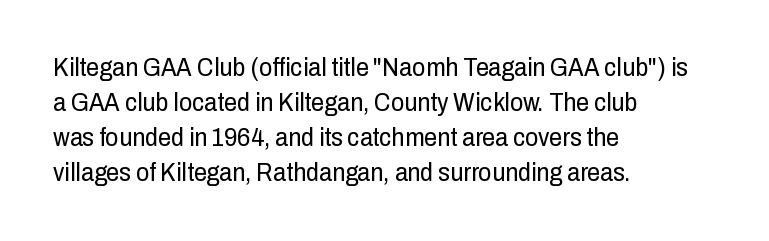
How are the letters spaced? Ordinarily, with no added tracking. Has an underline been added? It has not. Honestly, the row spacing looks completely unremarkable. The font is comparable to plain body text, perhaps lighter. Visually the block forms a straight wall on the left and a jagged coastline on the right.
